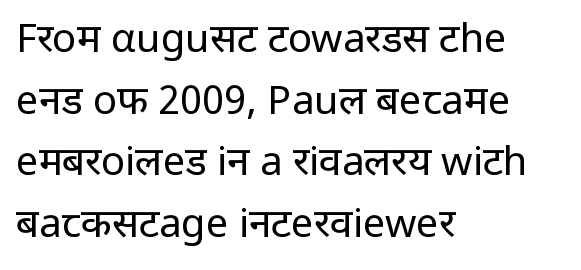
Q: Is the text bold? A: No.
Q: Is the text italic (slanted)? A: No, it is upright.
Q: Is the typeface a serif or a sans-serif typeface? A: Sans-serif.
Q: Is the text underlined? A: No.
Q: How is the paragraph aligned? A: Left-aligned.
Q: Is the spacing between letters normal or unusually wide? A: Normal.
Q: Is the spacing between lines tight, normal or loose? A: Normal.
Q: Width (condensed, normal, or wide)? A: Normal.
Q: Stroke contrast? A: Low.
Q: x-height? A: Medium.
Q: Monospaced? A: No.
